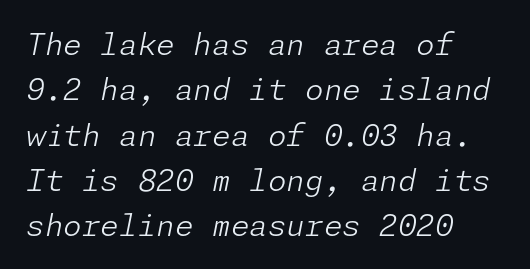
{"italic": "yes", "lean": "right", "slant_degrees": 11, "bold": "no", "weight": "light", "width": "normal", "stroke_contrast": "low", "x_height": "medium", "underline": "no", "align": "left", "line_spacing": "normal", "line_spacing_ratio": 1.51, "letter_spacing": "normal", "letter_spacing_em": 0.0, "glyph_px": 30}
